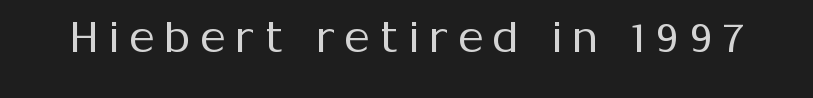
{"serif": "no", "italic": "no", "bold": "no", "weight": "regular", "width": "normal", "stroke_contrast": "medium", "x_height": "medium", "monospaced": "no", "underline": "no", "letter_spacing": "wide", "letter_spacing_em": 0.23, "glyph_px": 43}
